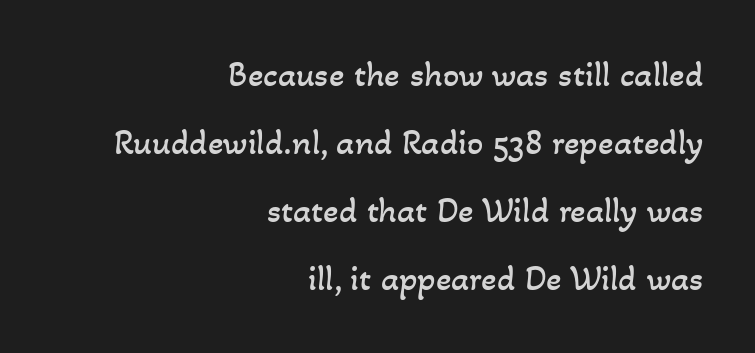
Q: Is the text bold? A: No.
Q: Is the text underlined? A: No.
Q: How is the paragraph aligned? A: Right-aligned.
Q: Is the spacing between letters normal or unusually wide? A: Normal.
Q: Width (condensed, normal, or wide)? A: Normal.
Q: Stroke contrast? A: Low.
Q: x-height? A: Small.
Q: Monospaced? A: No.
